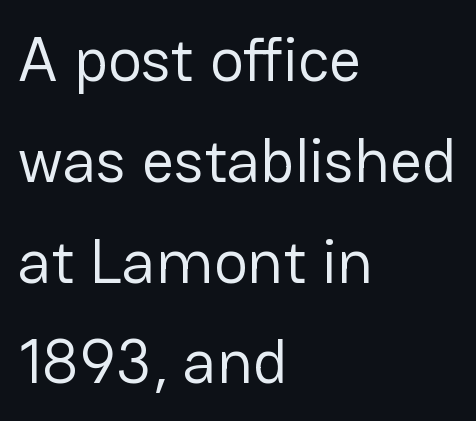
Q: Is the text bold? A: No.
Q: Is the text italic (slanted)? A: No, it is upright.
Q: Is the typeface a serif or a sans-serif typeface? A: Sans-serif.
Q: Is the text underlined? A: No.
Q: How is the paragraph aligned? A: Left-aligned.
Q: Is the spacing between letters normal or unusually wide? A: Normal.
Q: Is the spacing between lines tight, normal or loose? A: Normal.
Q: Width (condensed, normal, or wide)? A: Normal.
Q: Stroke contrast? A: Low.
Q: x-height? A: Medium.
Q: Monospaced? A: No.
